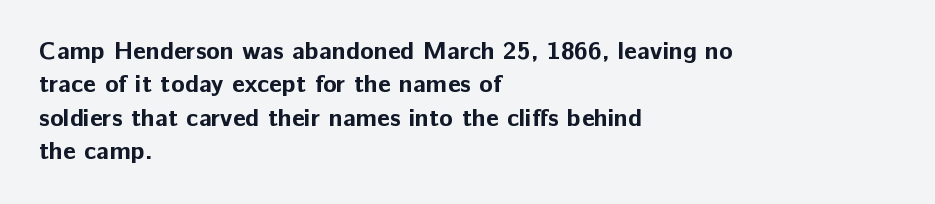
Q: Is the text bold? A: Yes.
Q: Is the text italic (slanted)? A: No, it is upright.
Q: Is the text underlined? A: No.
Q: How is the paragraph aligned? A: Left-aligned.
Q: Is the spacing between letters normal or unusually wide? A: Normal.
Q: Is the spacing between lines tight, normal or loose? A: Normal.
